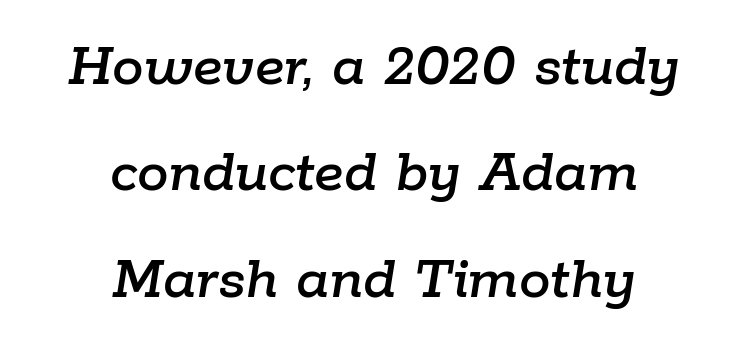
{"italic": "yes", "lean": "right", "slant_degrees": 9, "width": "normal", "stroke_contrast": "low", "x_height": "medium", "monospaced": "no", "underline": "no", "align": "center", "line_spacing": "normal", "line_spacing_ratio": 1.69, "letter_spacing": "normal", "letter_spacing_em": 0.0, "glyph_px": 63}
